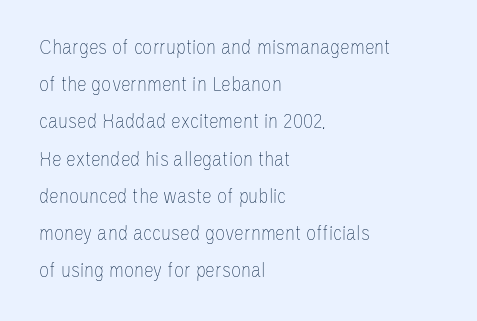
Rows of type keep a routine distance in the vertical direction. Do the letters lean? They stand straight. Nothing unusual about the tracking: characters are spaced as the font intends. The passage shown is not underscored anywhere. Horizontal alignment here is leftward, the default for most running prose.
